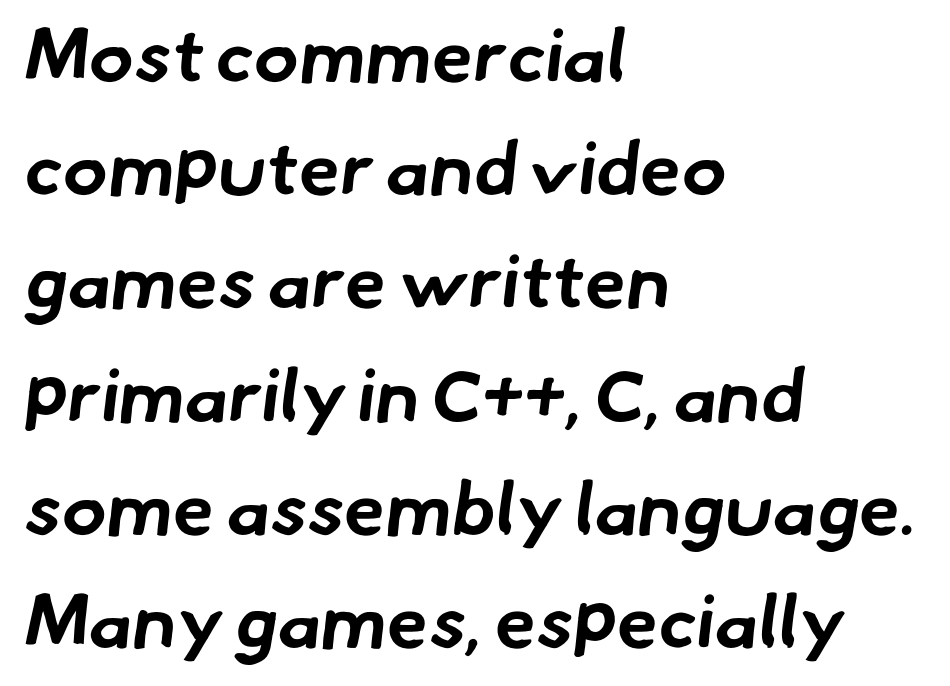
These lines are set flush left with a ragged right edge. This rendering features lettering with no underline. How would I describe the line gaps? Plain and ordinary. Stroke terminals: plain, sans-serif. Here the designer chose a conventional face with non-uniform glyph widths.
